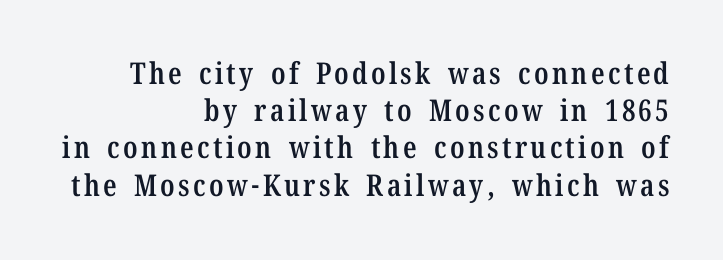
{"serif": "yes", "italic": "no", "bold": "semi", "weight": "semibold", "width": "condensed", "stroke_contrast": "low", "x_height": "medium", "monospaced": "no", "underline": "no", "align": "right", "line_spacing_ratio": 1.24, "glyph_px": 30}
